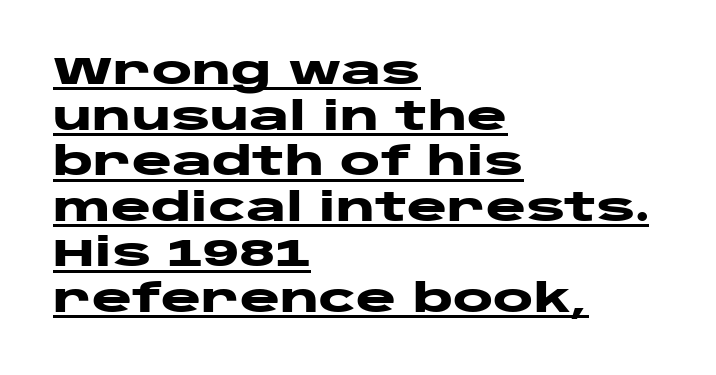
Q: Is the text bold? A: Yes.
Q: Is the text italic (slanted)? A: No, it is upright.
Q: Is the typeface a serif or a sans-serif typeface? A: Sans-serif.
Q: Is the text underlined? A: Yes.
Q: How is the paragraph aligned? A: Left-aligned.
Q: Is the spacing between letters normal or unusually wide? A: Normal.
Q: Width (condensed, normal, or wide)? A: Wide.
Q: Stroke contrast? A: Low.
Q: x-height? A: Large.
Q: Monospaced? A: No.
